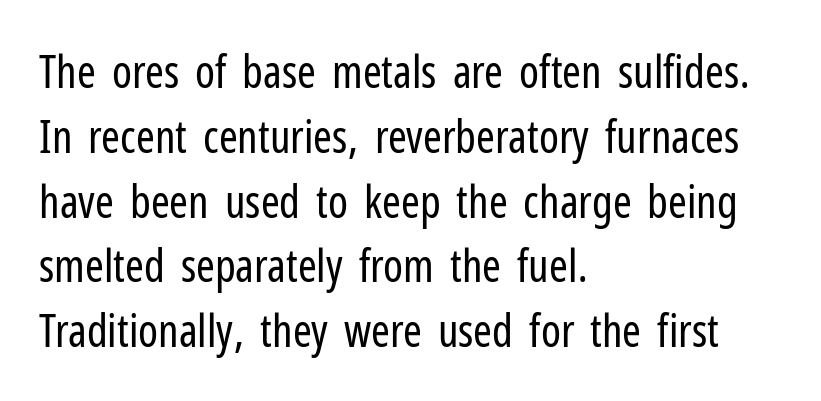
The image shows 45 px regular-weight, condensed sans-serif type, upright; set left-aligned, normal line spacing (1.44x), normal letter spacing, not underlined; low stroke contrast and a medium x-height.
